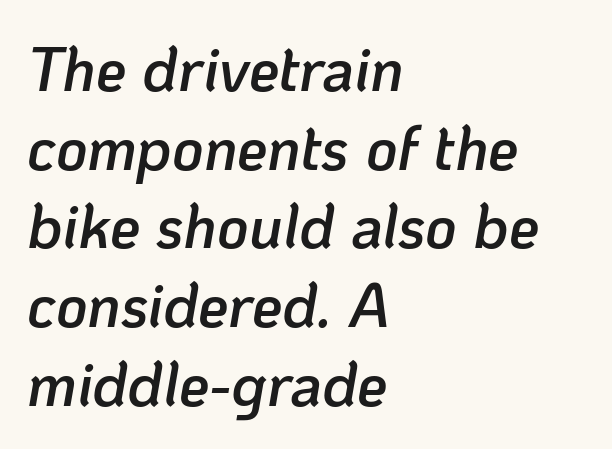
The image shows 61 px semibold type, italic (leaning right); set left-aligned, normal line spacing (1.29x), normal letter spacing, not underlined; low stroke contrast and a medium x-height.
